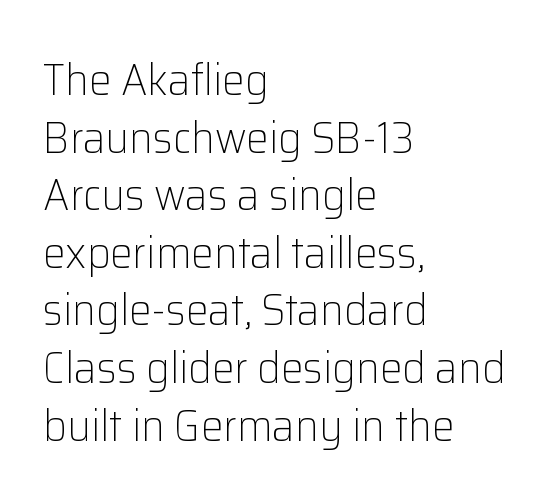
{"serif": "no", "italic": "no", "bold": "no", "weight": "light", "width": "normal", "stroke_contrast": "low", "x_height": "medium", "monospaced": "no", "underline": "no", "align": "left", "line_spacing": "normal", "line_spacing_ratio": 1.28, "letter_spacing": "normal", "letter_spacing_em": 0.0, "glyph_px": 45}
